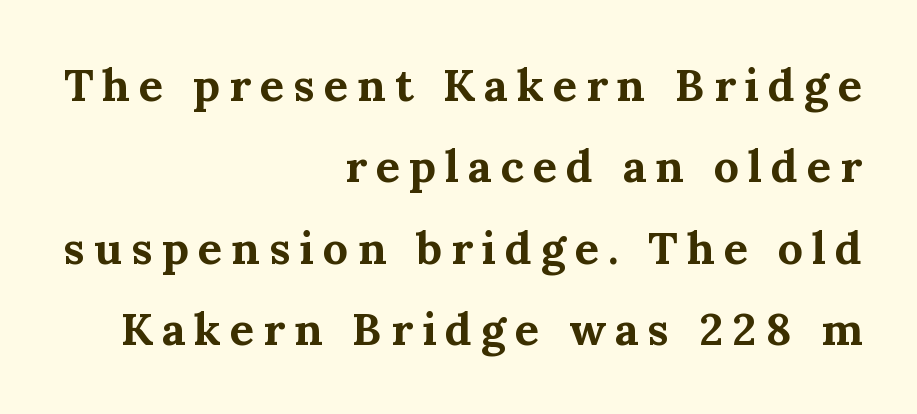
Q: Is the text bold? A: Yes.
Q: Is the text italic (slanted)? A: No, it is upright.
Q: Is the typeface a serif or a sans-serif typeface? A: Serif.
Q: Is the text underlined? A: No.
Q: How is the paragraph aligned? A: Right-aligned.
Q: Is the spacing between letters normal or unusually wide? A: Unusually wide.
Q: Width (condensed, normal, or wide)? A: Normal.
Q: Stroke contrast? A: Medium.
Q: x-height? A: Medium.
Q: Monospaced? A: No.
